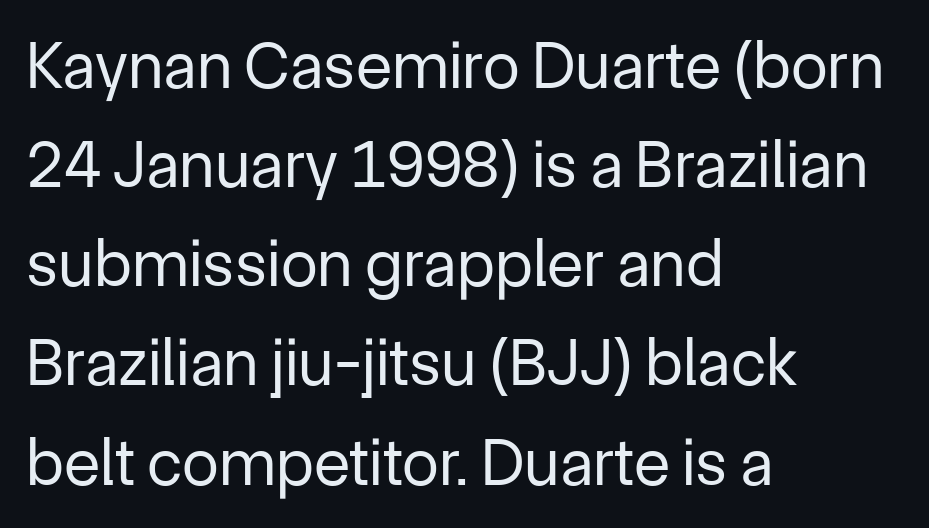
The image shows 67 px regular-weight sans-serif type, upright; set left-aligned, normal line spacing (1.48x), normal letter spacing, not underlined; low stroke contrast and a medium x-height.
